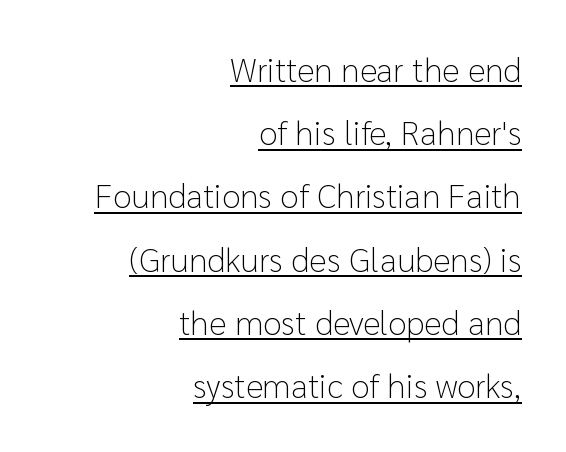
The image shows 34 px light sans-serif type, upright; set right-aligned, line spacing 1.86x, normal letter spacing, underlined; low stroke contrast and a medium x-height.
